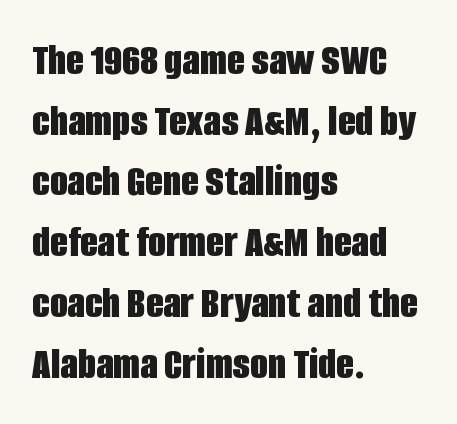
The image shows 46 px bold, condensed sans-serif type, upright; set left-aligned, normal line spacing (1.32x), normal letter spacing, not underlined; low stroke contrast and a large x-height.
